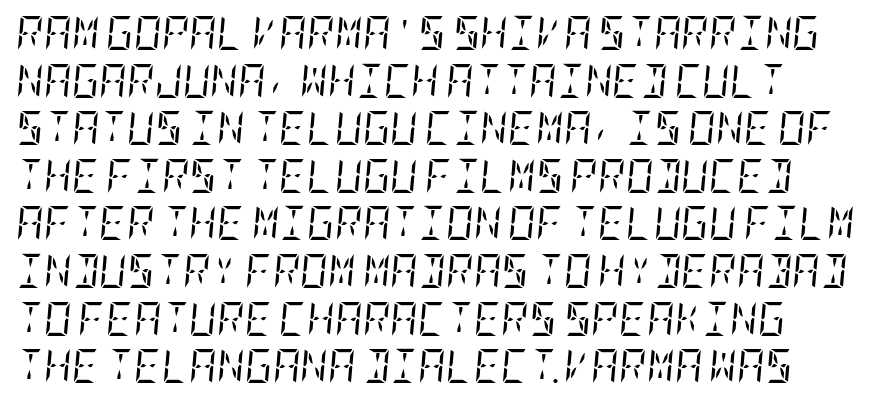
The image shows 34 px regular-weight, condensed serif type, italic (leaning right); set normal line spacing (1.4x), normal letter spacing, not underlined; low stroke contrast and a large x-height.
